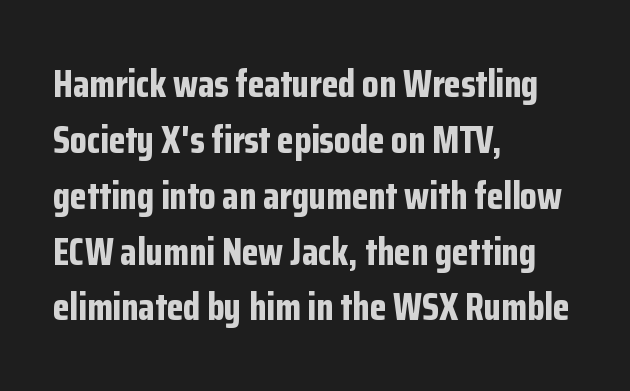
No word sits above an underline. There is no visible air inserted between adjacent glyphs. Italic? Not at all — the glyphs are vertical. Set as a true bold cut, around the 700 mark.
